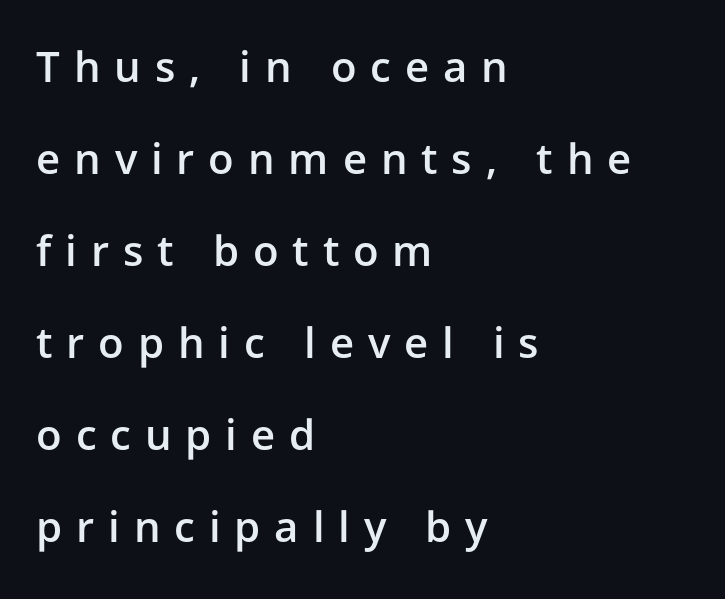
{"serif": "no", "italic": "no", "bold": "semi", "weight": "semibold", "width": "normal", "stroke_contrast": "low", "x_height": "medium", "monospaced": "no", "underline": "no", "align": "left", "line_spacing": "loose", "line_spacing_ratio": 2.19, "letter_spacing": "wide", "letter_spacing_em": 0.33, "glyph_px": 42}
